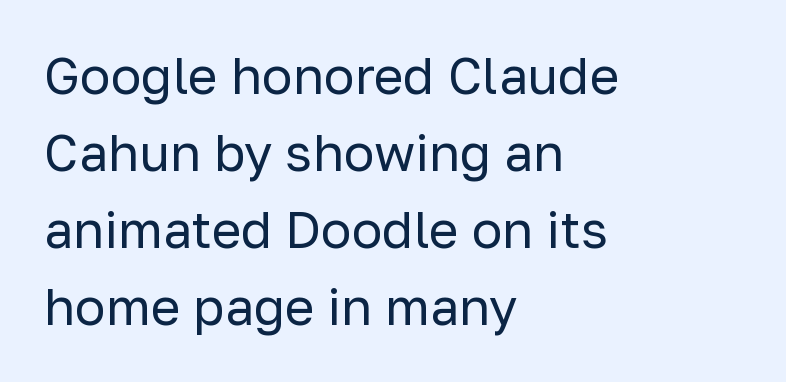
Q: Is the text bold? A: No.
Q: Is the text italic (slanted)? A: No, it is upright.
Q: Is the typeface a serif or a sans-serif typeface? A: Sans-serif.
Q: Is the text underlined? A: No.
Q: How is the paragraph aligned? A: Left-aligned.
Q: Is the spacing between letters normal or unusually wide? A: Normal.
Q: Is the spacing between lines tight, normal or loose? A: Normal.
Q: Width (condensed, normal, or wide)? A: Normal.
Q: Stroke contrast? A: Low.
Q: x-height? A: Medium.
Q: Monospaced? A: No.
